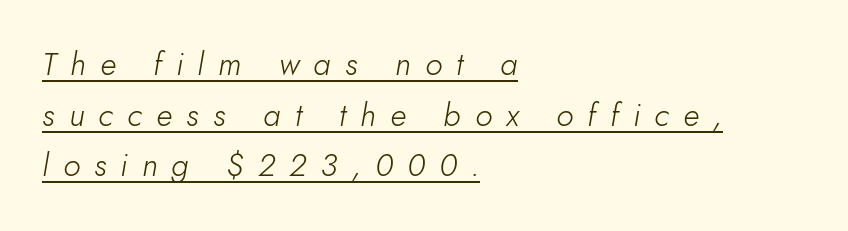
Q: Is the text bold? A: No.
Q: Is the text italic (slanted)? A: Yes, it leans right by about 10 degrees.
Q: Is the text underlined? A: Yes.
Q: How is the paragraph aligned? A: Left-aligned.
Q: Is the spacing between letters normal or unusually wide? A: Unusually wide.
Q: Is the spacing between lines tight, normal or loose? A: Normal.
Q: Width (condensed, normal, or wide)? A: Normal.
Q: Stroke contrast? A: Low.
Q: x-height? A: Small.
Q: Monospaced? A: No.
